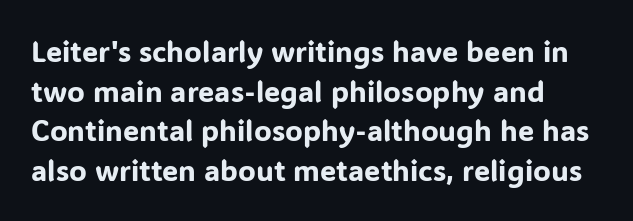
{"serif": "no", "italic": "no", "width": "normal", "stroke_contrast": "low", "x_height": "medium", "monospaced": "no", "underline": "no", "align": "left", "line_spacing": "normal", "line_spacing_ratio": 1.37, "letter_spacing": "normal", "letter_spacing_em": 0.0, "glyph_px": 29}
